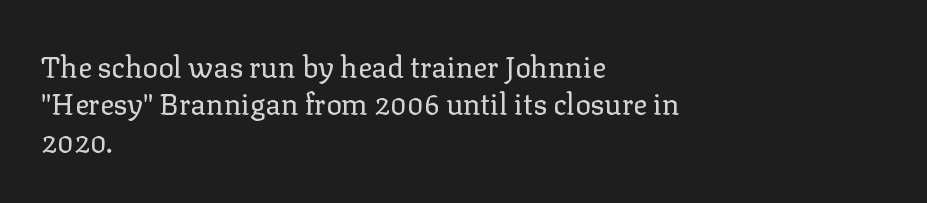
Nothing unusual about the tracking: characters are spaced as the font intends. In terms of leading, this rendering sits right in the middle. The strokes carry an ordinary text weight at most. The lettering stays uniformly vertical, giving the passage a roman look.
